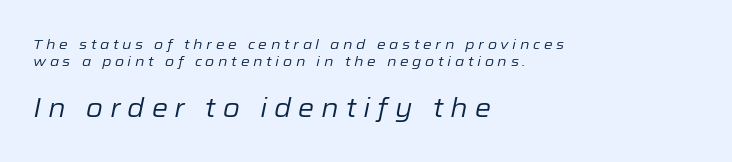
Q: Is the text bold? A: No.
Q: Is the text italic (slanted)? A: Yes, it leans right by about 12 degrees.
Q: Is the text underlined? A: No.
Q: How is the paragraph aligned? A: Left-aligned.
Q: Is the spacing between letters normal or unusually wide? A: Unusually wide.
Q: Which block of text is set in a larger size, the first (top) or the second (bottom)? A: The second (bottom) one.
